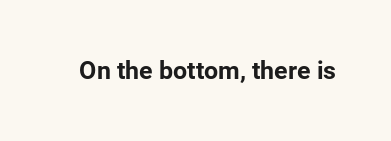
Q: Is the text bold? A: Yes.
Q: Is the text italic (slanted)? A: No, it is upright.
Q: Is the text underlined? A: No.
Q: Is the spacing between letters normal or unusually wide? A: Normal.
